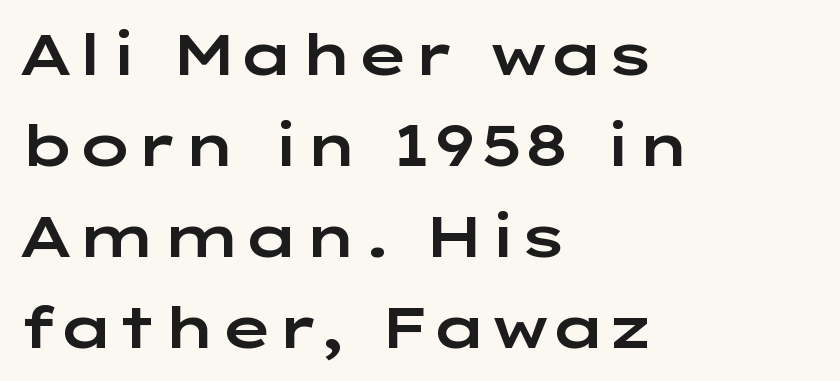
The image shows 58 px wide sans-serif type, upright; set left-aligned, normal line spacing (1.57x), normal letter spacing, not underlined; low stroke contrast and a medium x-height.
